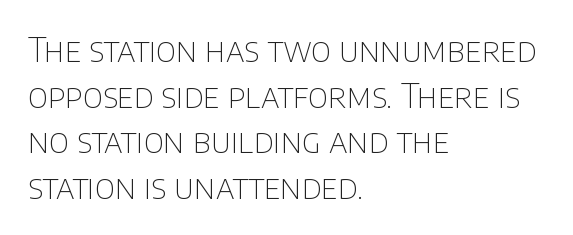
{"serif": "no", "italic": "no", "bold": "no", "weight": "thin", "width": "normal", "stroke_contrast": "low", "x_height": "large", "monospaced": "no", "underline": "no", "align": "left", "line_spacing": "normal", "line_spacing_ratio": 1.38, "letter_spacing": "normal", "letter_spacing_em": 0.0, "glyph_px": 33}
